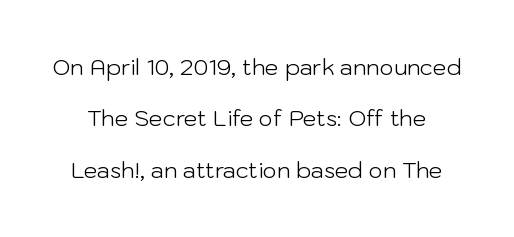
There is no visible air inserted between adjacent glyphs. Words float on clear page, feet unadorned. No italicization has been applied; the sample stays upright. No extra ink here — the face is not bold. The lines are spread far apart with generous leading.
